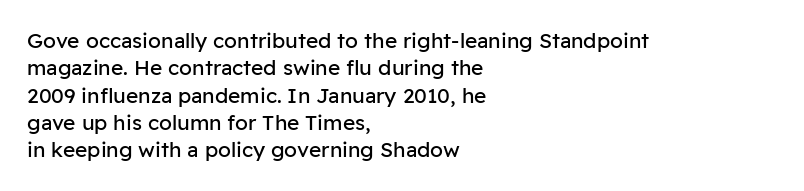
Reading down the block, your eye returns to a fixed left position each line. The weight tops out at a normal text grade. Interline gaps are of average width in this sample. The letters sit at their default tracking, neither squeezed nor spread.
